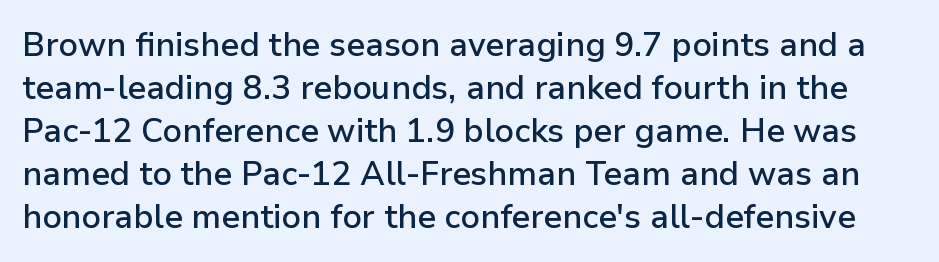
The image shows 33 px semibold sans-serif type, upright; set normal line spacing (1.3x), normal letter spacing, not underlined; low stroke contrast and a medium x-height.
